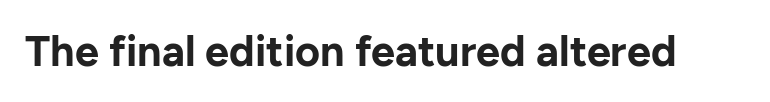
The image shows 43 px bold sans-serif type, upright; set normal letter spacing, not underlined; low stroke contrast and a medium x-height.
